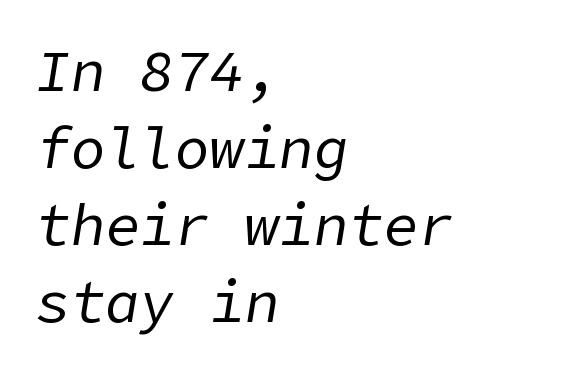
The image shows 58 px regular-weight type, italic (leaning right); set left-aligned, normal line spacing (1.33x), normal letter spacing, not underlined; low stroke contrast and a medium x-height.
